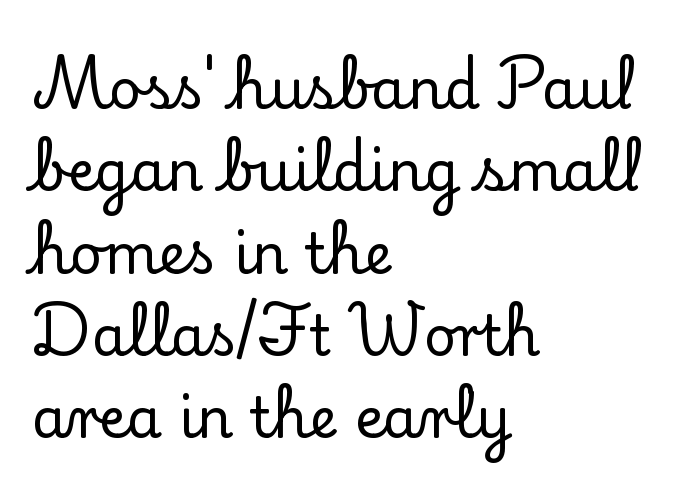
{"serif": "yes", "italic": "no", "width": "normal", "stroke_contrast": "low", "x_height": "small", "monospaced": "no", "underline": "no", "align": "left", "line_spacing": "normal", "line_spacing_ratio": 1.47, "letter_spacing": "normal", "letter_spacing_em": 0.0, "glyph_px": 56}
